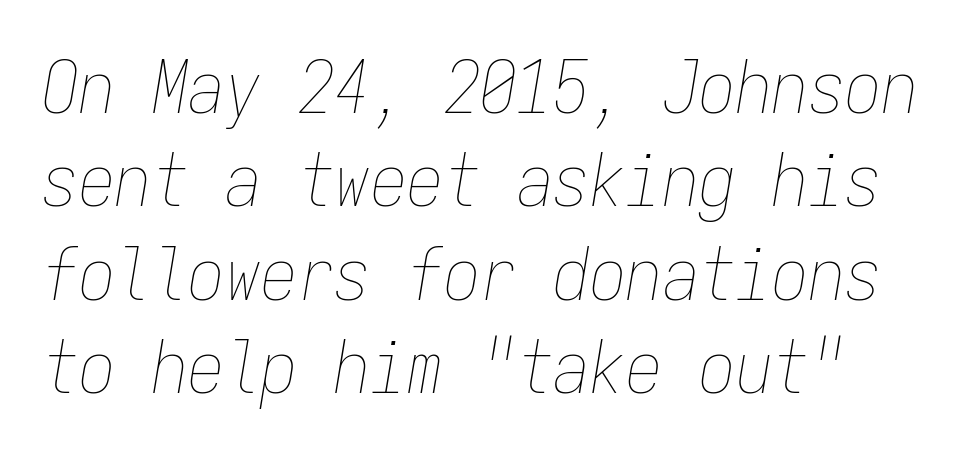
Whoever set this chose a conventional vertical rhythm. A typesetter would call this zero additional tracking. Stems and bowls with no extra thickness — not bold. These lines are rendered in a fixed-pitch font.
